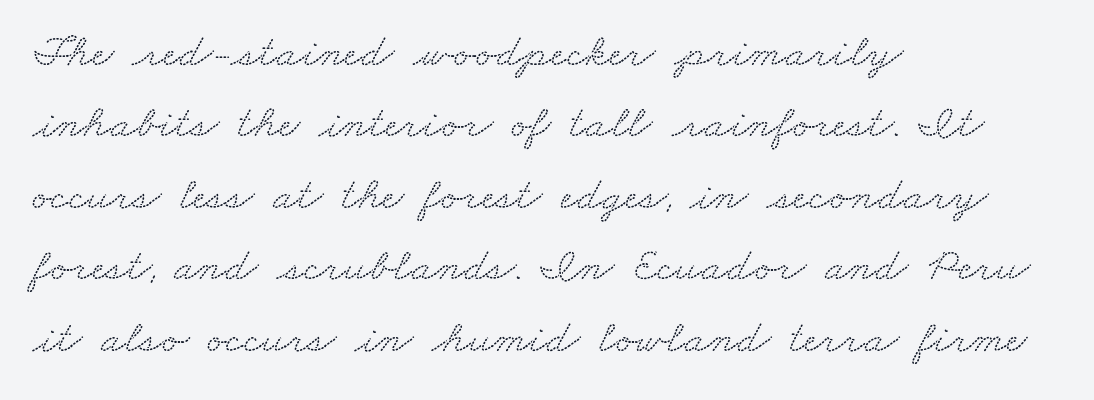
Is this a fixed-width face? No — the glyphs have proportional, varying widths. The ragged edge is on the right, which tells us the setting is flush left. Lines of text with bare space underneath. This rendering employs a face with finishing strokes, i.e., a serif. The designer left line spacing at the default. In terms of letterspacing, this is plain default setting.
